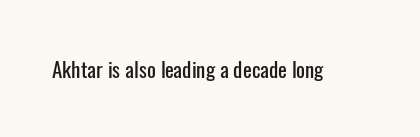
The image shows 21 px text type, upright; set normal letter spacing, not underlined.
